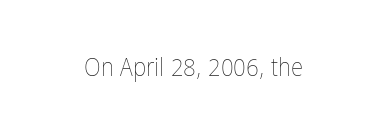
Q: Is the text bold? A: No.
Q: Is the text italic (slanted)? A: No, it is upright.
Q: Is the text underlined? A: No.
Q: Is the spacing between letters normal or unusually wide? A: Normal.
